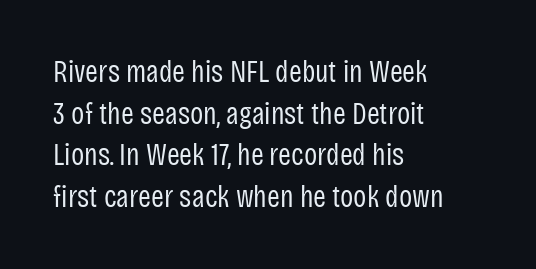
The image shows 31 px regular-weight, condensed sans-serif type, upright; set left-aligned, normal line spacing (1.34x), normal letter spacing, not underlined; low stroke contrast and a large x-height.
